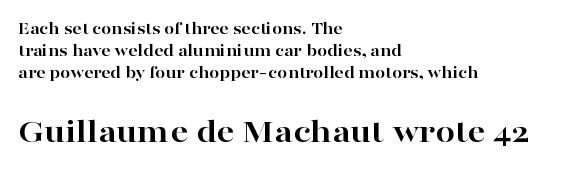
{"serif": "yes", "italic": "no", "bold": "yes", "weight": "bold", "width": "wide", "stroke_contrast": "high", "x_height": "medium", "monospaced": "no", "underline": "no", "align": "left", "line_spacing_ratio": 1.21, "letter_spacing": "normal", "letter_spacing_em": 0.0, "larger_block": "second", "size_ratio": 1.94, "glyph_px": 35}
